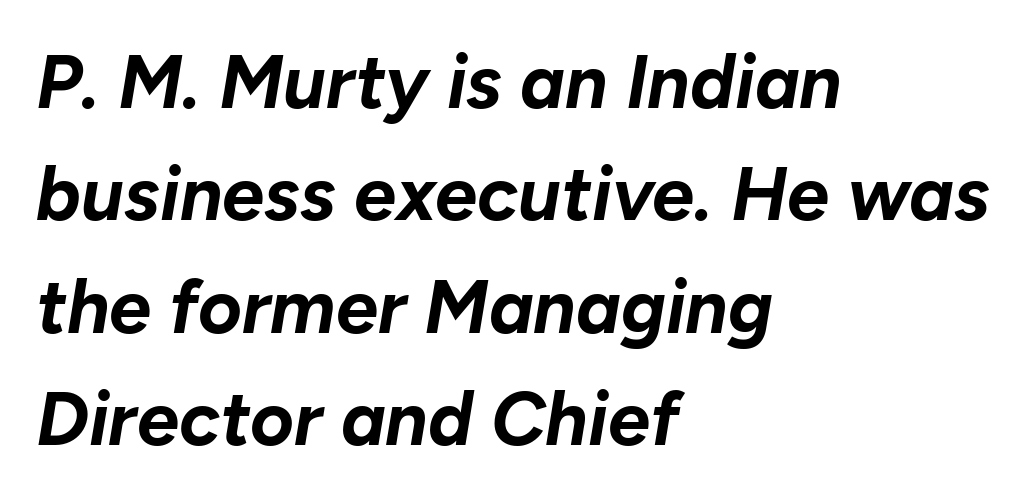
Clear beneath every line of the passage. The line texture is even and compact thanks to regular tracking. A typesetter would mark this as italic. Here the designer chose a conventional face with non-uniform glyph widths. Weight check: bold — yes, fully. A student would call this left alignment; a typographer would say flush left, rag right.
